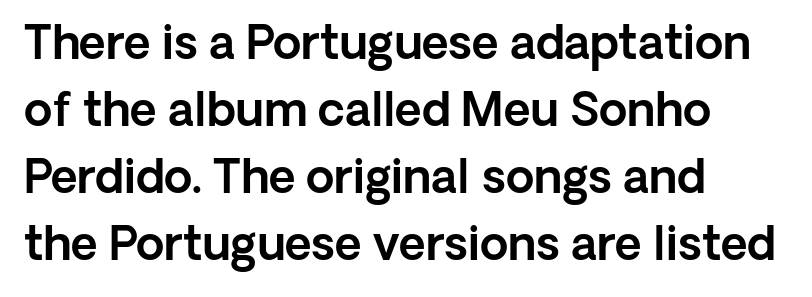
The image shows 46 px sans-serif type, upright; set left-aligned, normal line spacing (1.46x), normal letter spacing, not underlined; a medium x-height.
